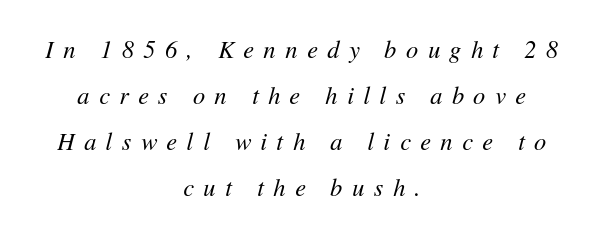
Q: Is the text bold? A: No.
Q: Is the text italic (slanted)? A: Yes, it leans right by about 11 degrees.
Q: Is the text underlined? A: No.
Q: How is the paragraph aligned? A: Centered.
Q: Is the spacing between letters normal or unusually wide? A: Unusually wide.
Q: Is the spacing between lines tight, normal or loose? A: Loose.
